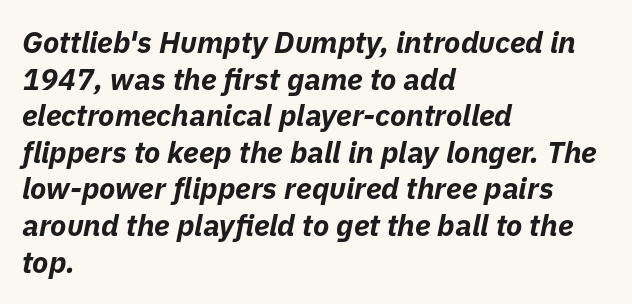
{"italic": "yes", "lean": "right", "slant_degrees": 11, "bold": "yes", "weight": "bold", "width": "normal", "stroke_contrast": "low", "x_height": "medium", "monospaced": "no", "underline": "no", "align": "left", "line_spacing_ratio": 1.22, "letter_spacing": "normal", "letter_spacing_em": 0.0, "glyph_px": 30}
